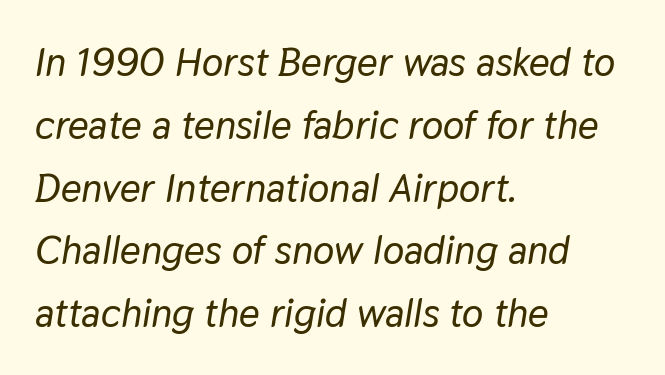
Proportional: the letters do not fall into vertical columns. Evenly set lines give the paragraph a standard silhouette. The text carries the slant typical of an italic or oblique font. Alignment: flush left.
